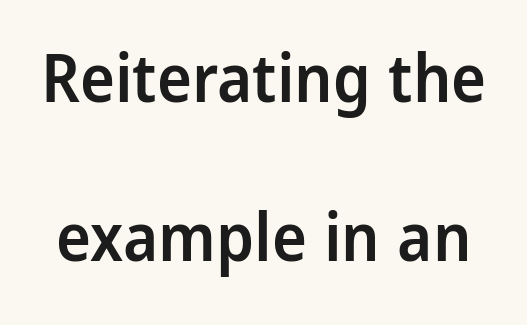
Q: Is the text bold? A: Semi-bold.
Q: Is the text italic (slanted)? A: No, it is upright.
Q: Is the typeface a serif or a sans-serif typeface? A: Sans-serif.
Q: Is the text underlined? A: No.
Q: Is the spacing between letters normal or unusually wide? A: Normal.
Q: Is the spacing between lines tight, normal or loose? A: Loose.
Q: Width (condensed, normal, or wide)? A: Condensed.
Q: Stroke contrast? A: Low.
Q: x-height? A: Large.
Q: Monospaced? A: No.
